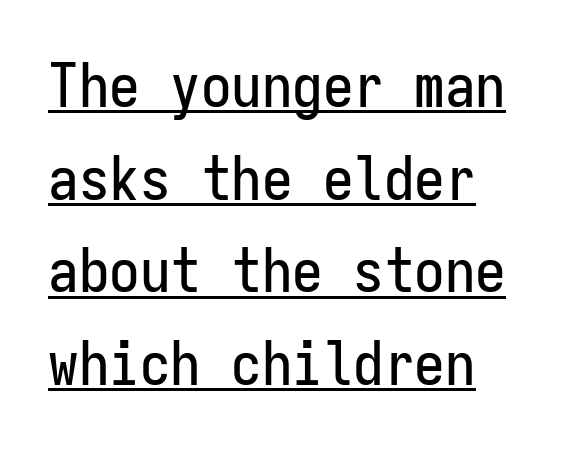
Q: Is the text italic (slanted)? A: No, it is upright.
Q: Is the typeface a serif or a sans-serif typeface? A: Sans-serif.
Q: Is the text underlined? A: Yes.
Q: How is the paragraph aligned? A: Left-aligned.
Q: Is the spacing between letters normal or unusually wide? A: Normal.
Q: Is the spacing between lines tight, normal or loose? A: Normal.
Q: Width (condensed, normal, or wide)? A: Condensed.
Q: Stroke contrast? A: Low.
Q: x-height? A: Medium.
Q: Monospaced? A: Yes.
